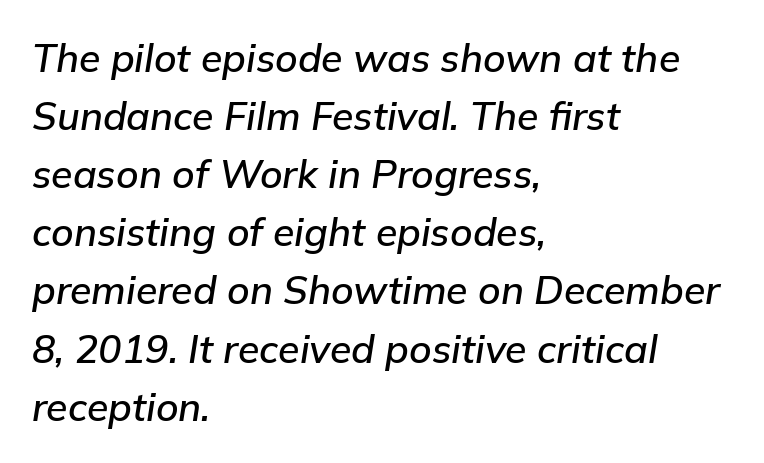
Q: Is the text italic (slanted)? A: Yes, it leans right by about 9 degrees.
Q: Is the text underlined? A: No.
Q: How is the paragraph aligned? A: Left-aligned.
Q: Is the spacing between letters normal or unusually wide? A: Normal.
Q: Is the spacing between lines tight, normal or loose? A: Normal.
Q: Width (condensed, normal, or wide)? A: Normal.
Q: Stroke contrast? A: Low.
Q: x-height? A: Medium.
Q: Monospaced? A: No.
